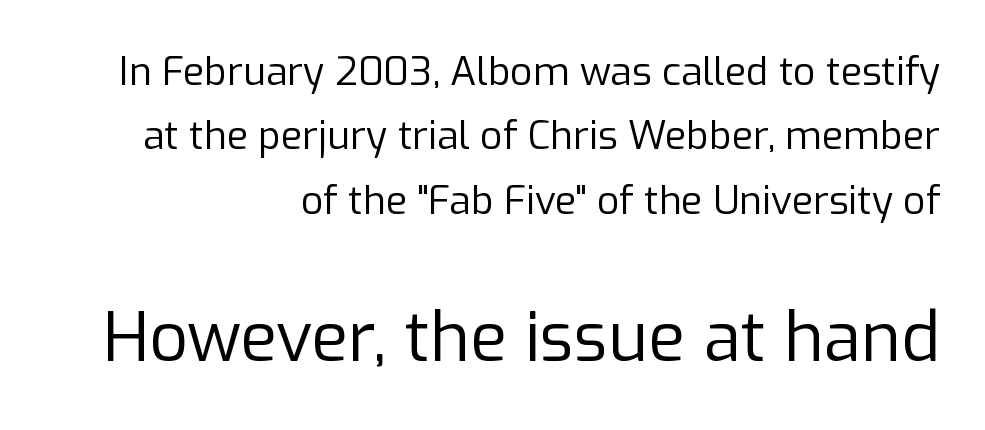
How would I describe the line gaps? Plain and ordinary. Line endings align vertically; line beginnings do not. Which of the two is more prominent by size? The second, at the bottom. Serif or sans? Sans — the stroke terminals are bare. It's the straight-up-and-down kind of type.
